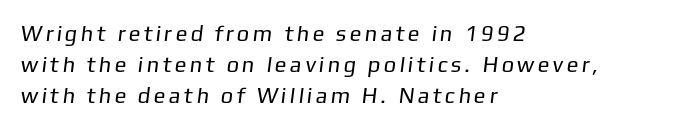
{"bold": "no", "underline": "no", "align": "left", "line_spacing": "normal", "line_spacing_ratio": 1.42, "glyph_px": 22}
